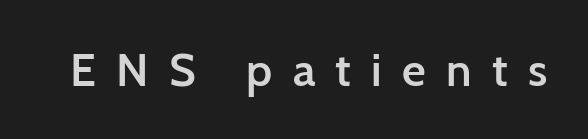
{"serif": "no", "italic": "no", "bold": "semi", "weight": "semibold", "width": "normal", "stroke_contrast": "low", "x_height": "medium", "monospaced": "no", "underline": "no", "letter_spacing": "wide", "letter_spacing_em": 0.44, "glyph_px": 46}
